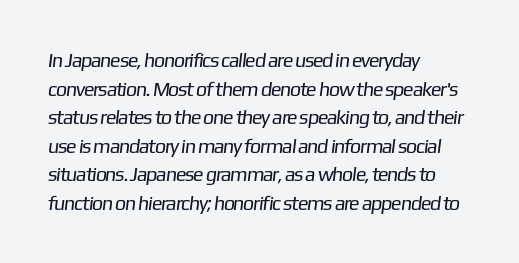
{"bold": "no", "underline": "no", "align": "left", "line_spacing": "normal", "line_spacing_ratio": 1.43, "letter_spacing": "normal", "letter_spacing_em": 0.0, "glyph_px": 20}
